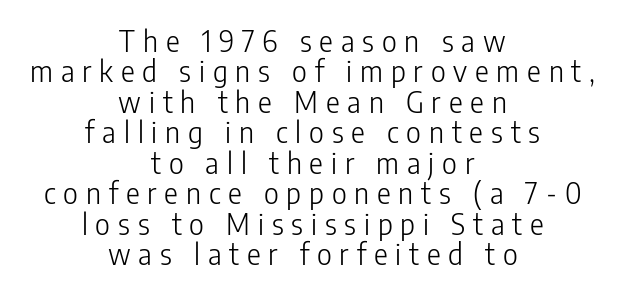
The image shows 29 px light, condensed sans-serif type, upright; set centered, tight line spacing (1.05x), unusually wide letter spacing (+0.27 em), not underlined; low stroke contrast and a medium x-height.
